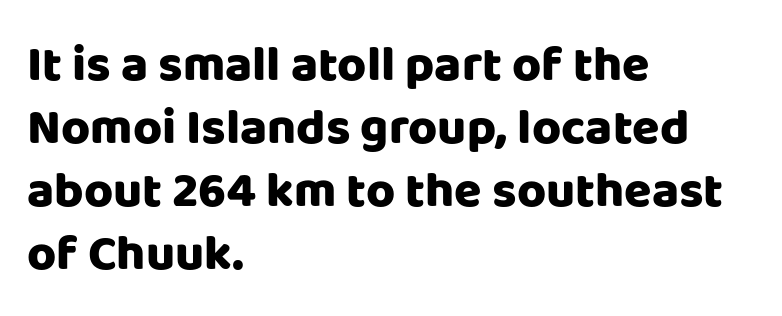
{"serif": "no", "italic": "no", "bold": "yes", "weight": "heavy", "width": "normal", "stroke_contrast": "low", "x_height": "large", "monospaced": "no", "underline": "no", "align": "left", "line_spacing": "normal", "line_spacing_ratio": 1.26, "letter_spacing": "normal", "letter_spacing_em": 0.0, "glyph_px": 50}
